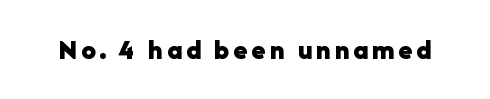
Q: Is the text bold? A: Yes.
Q: Is the text italic (slanted)? A: No, it is upright.
Q: Is the typeface a serif or a sans-serif typeface? A: Sans-serif.
Q: Is the text underlined? A: No.
Q: Width (condensed, normal, or wide)? A: Normal.
Q: Stroke contrast? A: Low.
Q: x-height? A: Medium.
Q: Monospaced? A: No.
